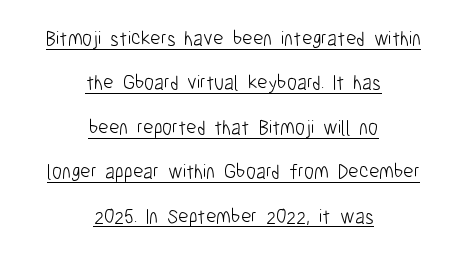
Characters remain perfectly vertical along every line. Think standard paragraph weight, or any step lighter than that. These lines are centered, leaving both edges ragged. Does extra space separate the letters? No, they use regular spacing. The lines are spread far apart with generous leading.
